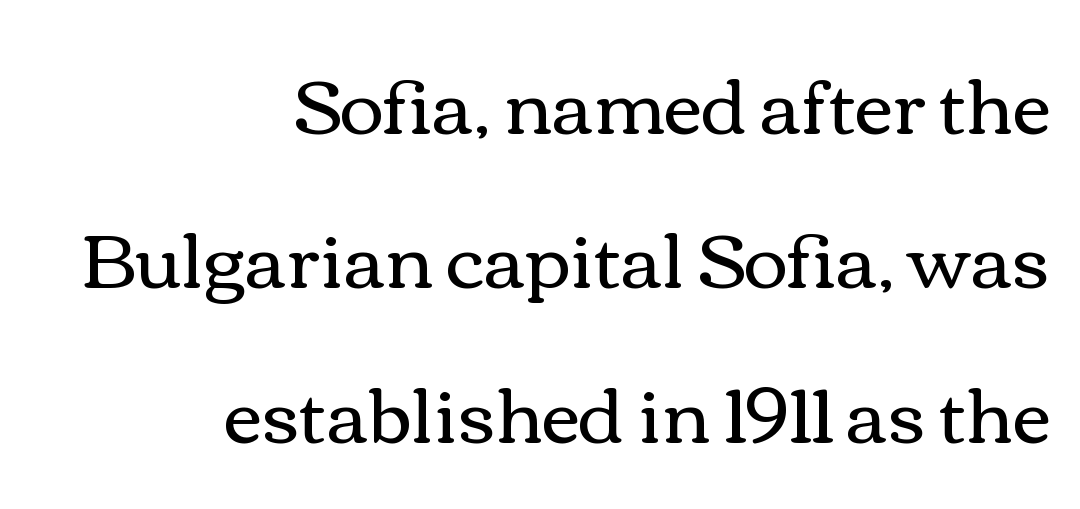
The lines in this sample share a right terminus and differ only in where they begin. Notice the wide empty band between every row — that's loose leading. Vertical strokes here are truly vertical. Stem width sits at or under what a default text font uses. The letters advance in unequal steps, a hallmark of proportional type. Beneath every word, the page is bare.
